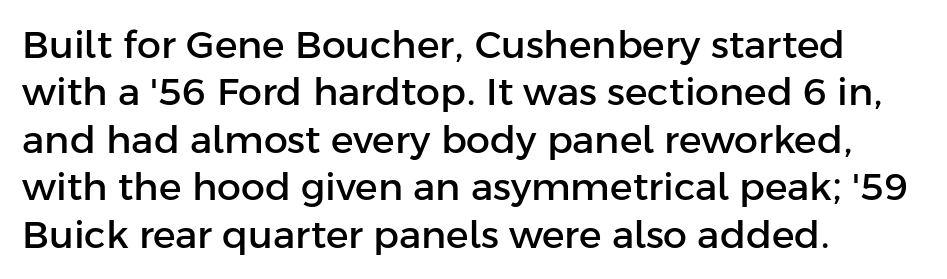
{"serif": "no", "italic": "no", "width": "normal", "stroke_contrast": "low", "x_height": "medium", "monospaced": "no", "underline": "no", "align": "left", "line_spacing": "normal", "line_spacing_ratio": 1.25, "letter_spacing": "normal", "letter_spacing_em": 0.0, "glyph_px": 38}
